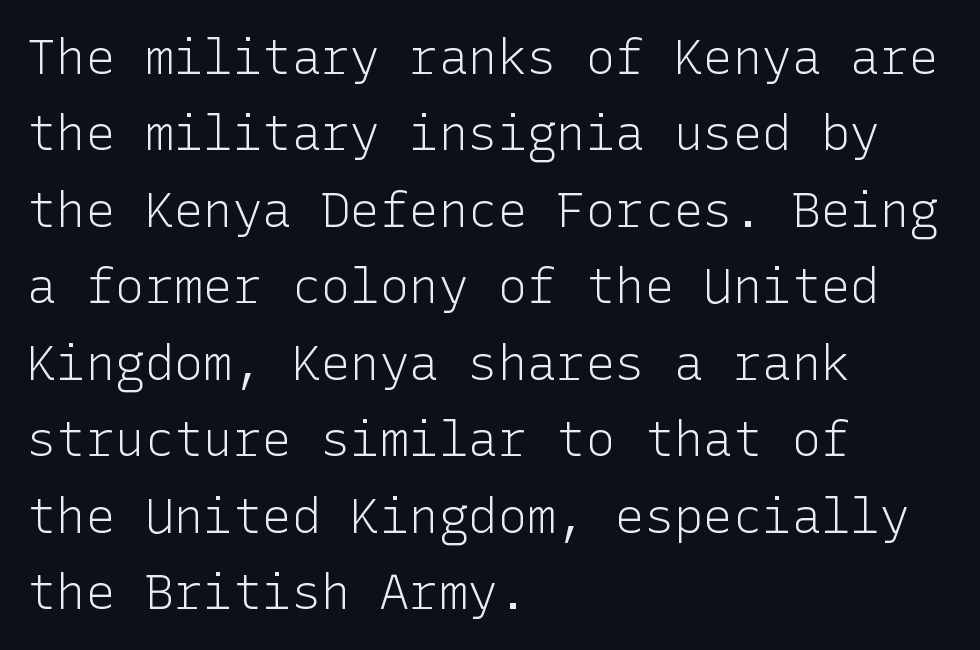
Q: Is the text bold? A: No.
Q: Is the text italic (slanted)? A: No, it is upright.
Q: Is the typeface a serif or a sans-serif typeface? A: Sans-serif.
Q: Is the text underlined? A: No.
Q: How is the paragraph aligned? A: Left-aligned.
Q: Is the spacing between letters normal or unusually wide? A: Normal.
Q: Is the spacing between lines tight, normal or loose? A: Normal.
Q: Width (condensed, normal, or wide)? A: Normal.
Q: Stroke contrast? A: Low.
Q: x-height? A: Medium.
